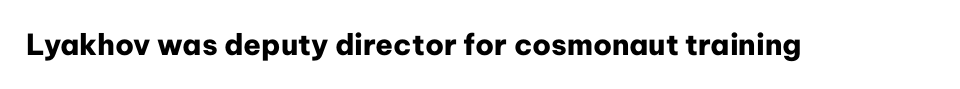
{"serif": "no", "italic": "no", "bold": "yes", "weight": "heavy", "width": "normal", "stroke_contrast": "low", "x_height": "medium", "monospaced": "no", "underline": "no", "letter_spacing": "normal", "letter_spacing_em": 0.0, "glyph_px": 29}
